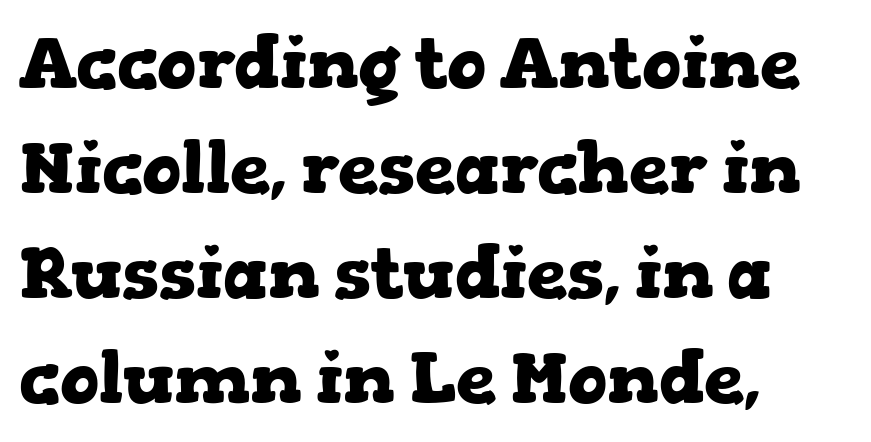
The image shows 72 px heavy, wide serif type, upright; set left-aligned, normal line spacing (1.46x), normal letter spacing, not underlined; low stroke contrast and a medium x-height.
